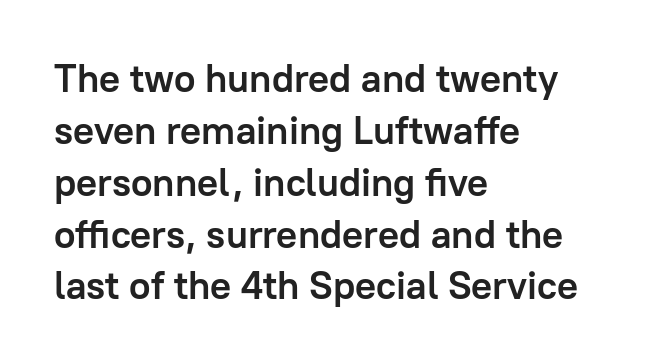
Q: Is the text bold? A: Yes.
Q: Is the text italic (slanted)? A: No, it is upright.
Q: Is the typeface a serif or a sans-serif typeface? A: Sans-serif.
Q: Is the text underlined? A: No.
Q: How is the paragraph aligned? A: Left-aligned.
Q: Is the spacing between letters normal or unusually wide? A: Normal.
Q: Is the spacing between lines tight, normal or loose? A: Normal.
Q: Width (condensed, normal, or wide)? A: Normal.
Q: Stroke contrast? A: Low.
Q: x-height? A: Medium.
Q: Monospaced? A: No.
